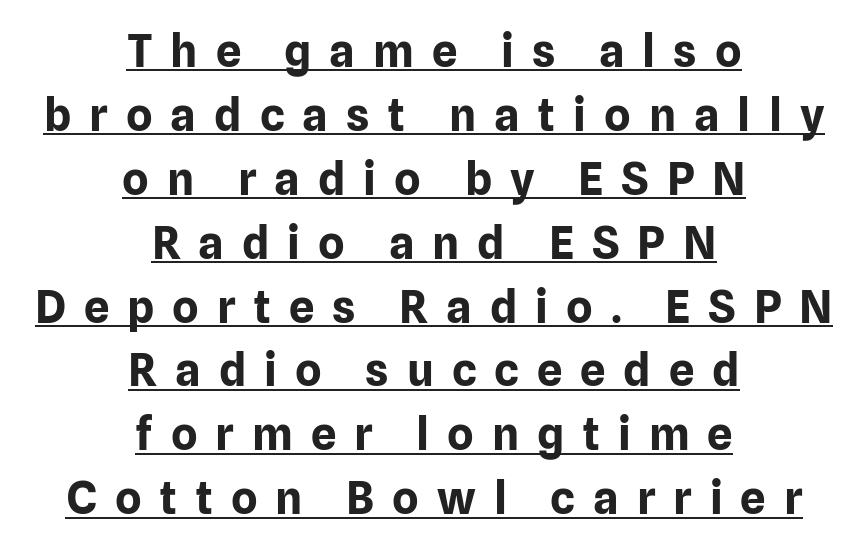
{"serif": "no", "italic": "no", "bold": "yes", "weight": "bold", "width": "normal", "stroke_contrast": "low", "x_height": "medium", "monospaced": "no", "underline": "yes", "align": "center", "line_spacing": "normal", "line_spacing_ratio": 1.42, "letter_spacing": "wide", "letter_spacing_em": 0.4, "glyph_px": 45}
